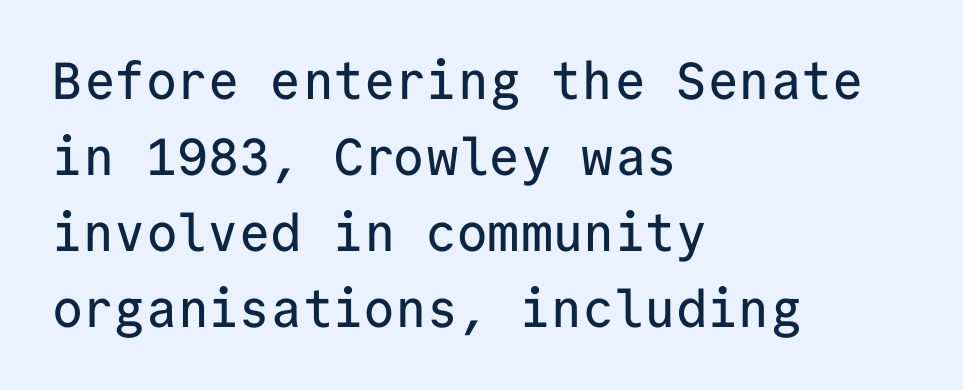
Q: Is the text italic (slanted)? A: No, it is upright.
Q: Is the typeface a serif or a sans-serif typeface? A: Sans-serif.
Q: Is the text underlined? A: No.
Q: How is the paragraph aligned? A: Left-aligned.
Q: Is the spacing between letters normal or unusually wide? A: Normal.
Q: Is the spacing between lines tight, normal or loose? A: Normal.
Q: Width (condensed, normal, or wide)? A: Normal.
Q: Stroke contrast? A: Low.
Q: x-height? A: Medium.
Q: Monospaced? A: Yes.
